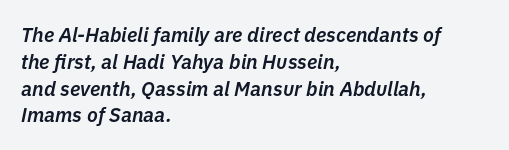
Q: Is the text bold? A: Semi-bold.
Q: Is the text italic (slanted)? A: Yes, it leans right by about 11 degrees.
Q: Is the text underlined? A: No.
Q: How is the paragraph aligned? A: Left-aligned.
Q: Is the spacing between letters normal or unusually wide? A: Normal.
Q: Is the spacing between lines tight, normal or loose? A: Normal.
